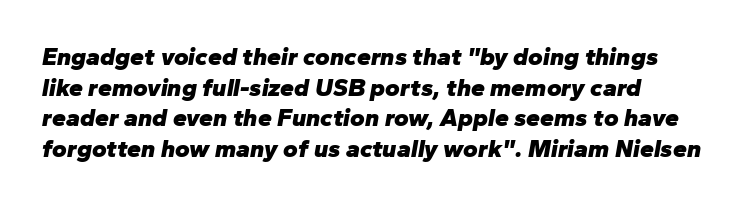
What stands out about the letter spacing? Nothing — it is the standard amount. Yep, that's italic — everything's leaning. Plain, unruled lines of type. Caption: bold face, heavy strokes.
